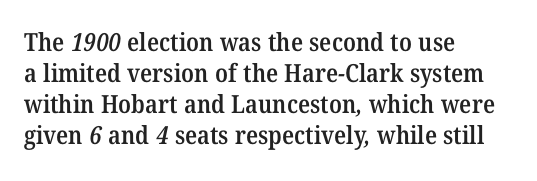
{"bold": "semi", "underline": "no", "align": "left", "line_spacing_ratio": 1.24, "letter_spacing": "normal", "letter_spacing_em": 0.0, "glyph_px": 25}
